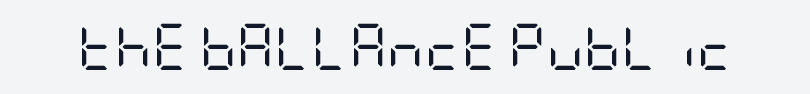
Q: Is the text bold? A: No.
Q: Is the text italic (slanted)? A: No, it is upright.
Q: Is the typeface a serif or a sans-serif typeface? A: Sans-serif.
Q: Is the text underlined? A: No.
Q: Is the spacing between letters normal or unusually wide? A: Normal.
Q: Width (condensed, normal, or wide)? A: Condensed.
Q: Stroke contrast? A: Low.
Q: x-height? A: Large.
